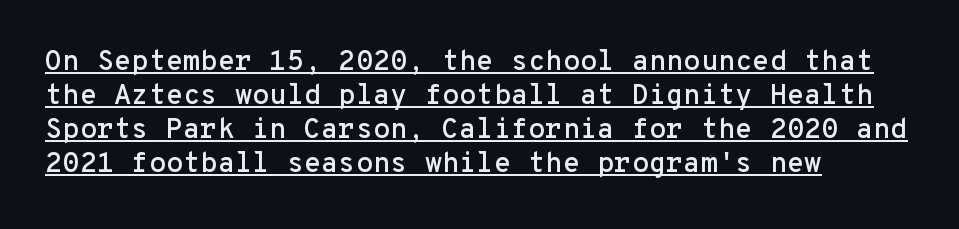
Q: Is the text italic (slanted)? A: No, it is upright.
Q: Is the typeface a serif or a sans-serif typeface? A: Sans-serif.
Q: Is the text underlined? A: Yes.
Q: How is the paragraph aligned? A: Left-aligned.
Q: Is the spacing between letters normal or unusually wide? A: Normal.
Q: Width (condensed, normal, or wide)? A: Normal.
Q: Stroke contrast? A: Low.
Q: x-height? A: Medium.
Q: Monospaced? A: Yes.
